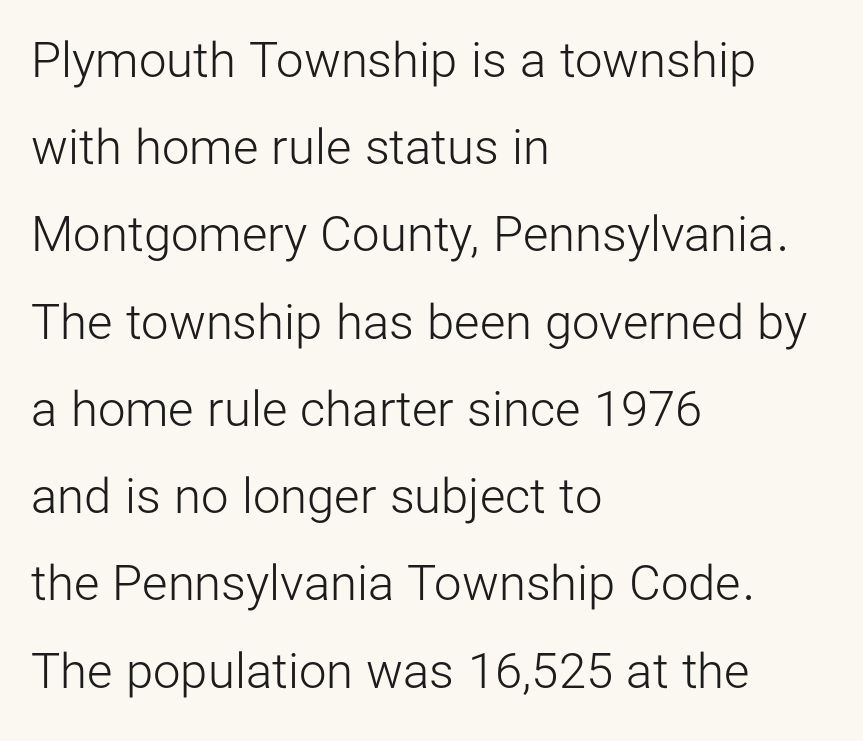
Q: Is the text bold? A: No.
Q: Is the text italic (slanted)? A: No, it is upright.
Q: Is the typeface a serif or a sans-serif typeface? A: Sans-serif.
Q: Is the text underlined? A: No.
Q: How is the paragraph aligned? A: Left-aligned.
Q: Is the spacing between letters normal or unusually wide? A: Normal.
Q: Width (condensed, normal, or wide)? A: Normal.
Q: Stroke contrast? A: Low.
Q: x-height? A: Medium.
Q: Monospaced? A: No.
